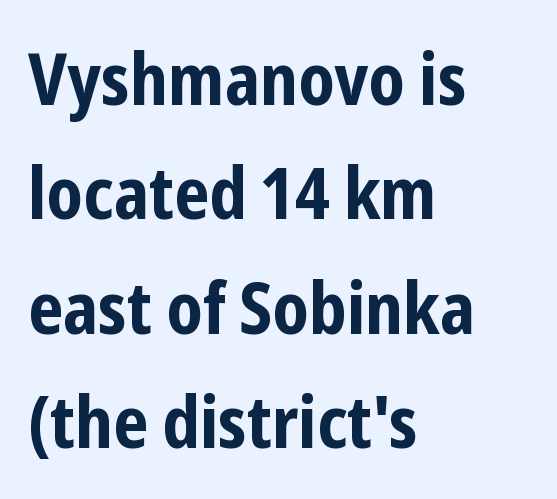
Is there any slant? The stems are plumb. Honestly, the row spacing looks completely unremarkable. Default kerning and tracking; the words read as compact shapes. The foot of each line stays bare and open.
